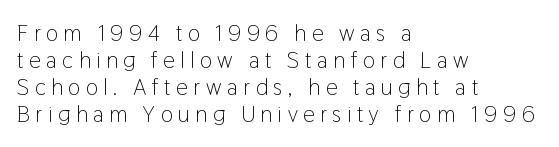
Q: Is the text bold? A: No.
Q: Is the text italic (slanted)? A: No, it is upright.
Q: Is the text underlined? A: No.
Q: How is the paragraph aligned? A: Left-aligned.
Q: Is the spacing between letters normal or unusually wide? A: Unusually wide.
